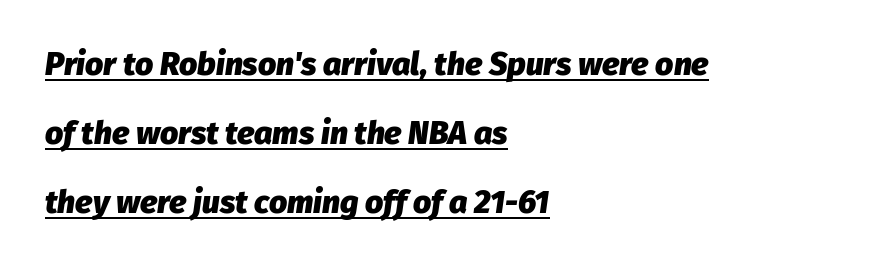
The image shows 32 px heavy type, italic (leaning right); set left-aligned, loose line spacing (2.16x), normal letter spacing, underlined; low stroke contrast and a medium x-height.
